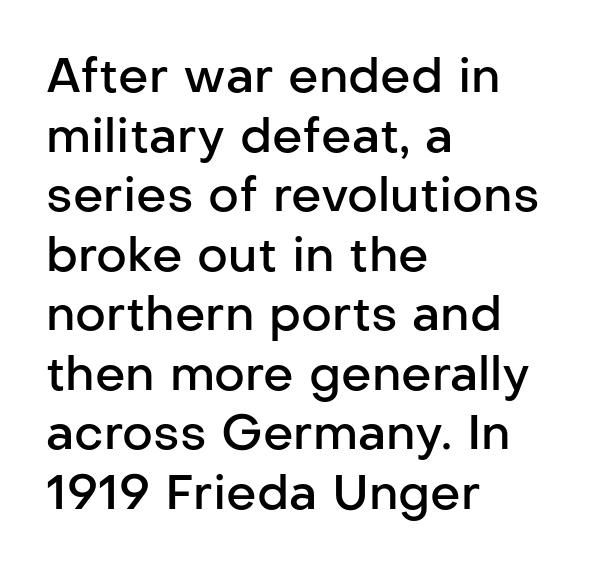
The image shows 48 px semibold sans-serif type, upright; set left-aligned, line spacing 1.24x, normal letter spacing, not underlined; low stroke contrast and a medium x-height.
